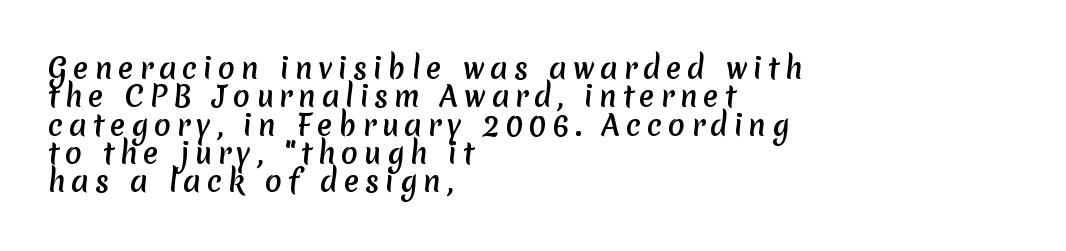
The image shows 28 px sans-serif type; set left-aligned, tight line spacing (1.01x), unusually wide letter spacing (+0.21 em), not underlined; medium stroke contrast and a medium x-height.
